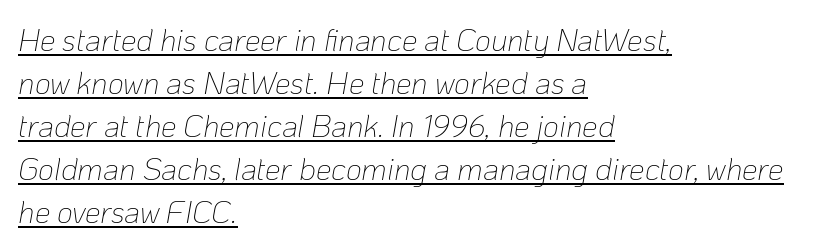
The image shows 31 px thin type, italic (leaning right); set left-aligned, normal line spacing (1.39x), normal letter spacing, underlined; low stroke contrast and a medium x-height.
